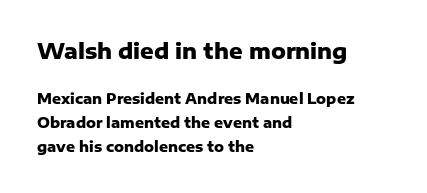
Type without underlining. The line texture is even and compact thanks to regular tracking. Type size steps down from the first block to the second. Typographic density is high because the face is bold. Horizontal alignment here is leftward, the default for most running prose.
